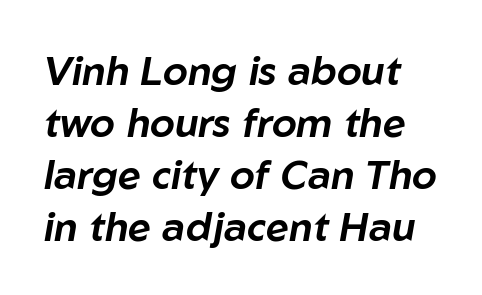
The image shows 40 px text type, italic (leaning right); set normal line spacing (1.3x), normal letter spacing, not underlined; low stroke contrast and a medium x-height.
